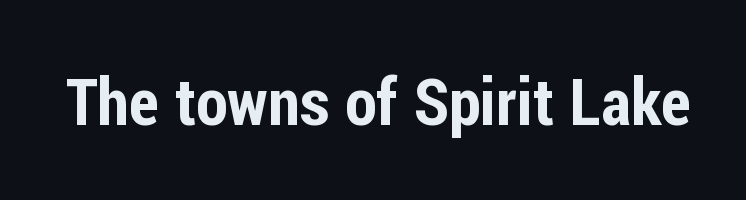
Q: Is the text italic (slanted)? A: No, it is upright.
Q: Is the typeface a serif or a sans-serif typeface? A: Sans-serif.
Q: Is the text underlined? A: No.
Q: Is the spacing between letters normal or unusually wide? A: Normal.
Q: Width (condensed, normal, or wide)? A: Condensed.
Q: Stroke contrast? A: Low.
Q: x-height? A: Medium.
Q: Monospaced? A: No.
